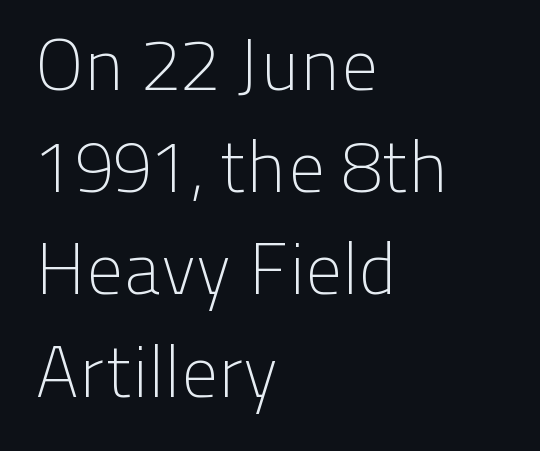
Q: Is the text bold? A: No.
Q: Is the text italic (slanted)? A: No, it is upright.
Q: Is the typeface a serif or a sans-serif typeface? A: Sans-serif.
Q: Is the text underlined? A: No.
Q: How is the paragraph aligned? A: Left-aligned.
Q: Is the spacing between letters normal or unusually wide? A: Normal.
Q: Is the spacing between lines tight, normal or loose? A: Normal.
Q: Width (condensed, normal, or wide)? A: Normal.
Q: Stroke contrast? A: Low.
Q: x-height? A: Medium.
Q: Monospaced? A: No.
